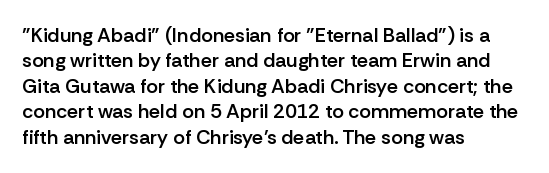
The image shows 20 px text type, upright; set left-aligned, normal line spacing (1.27x), normal letter spacing, not underlined.
